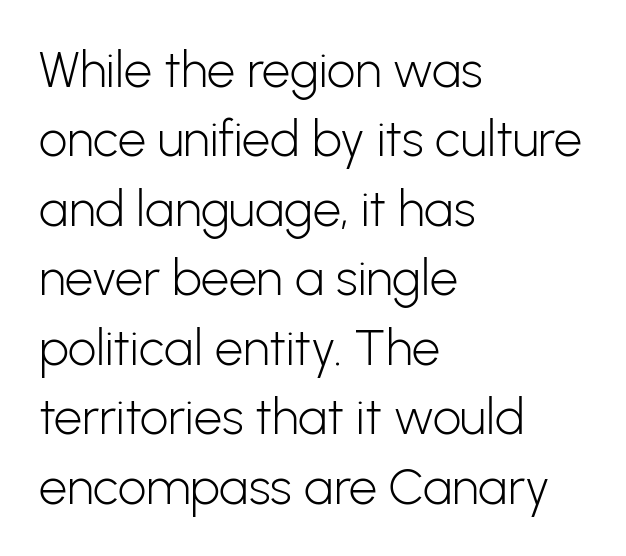
A clean baseline with only descenders dipping below it. Quick note: interline space is typical. The paragraph has a hard left edge and a soft right edge. Tracking here is standard; glyphs follow each other at the usual distance. Each letter keeps its own natural width here, so spacing adapts to shape.
